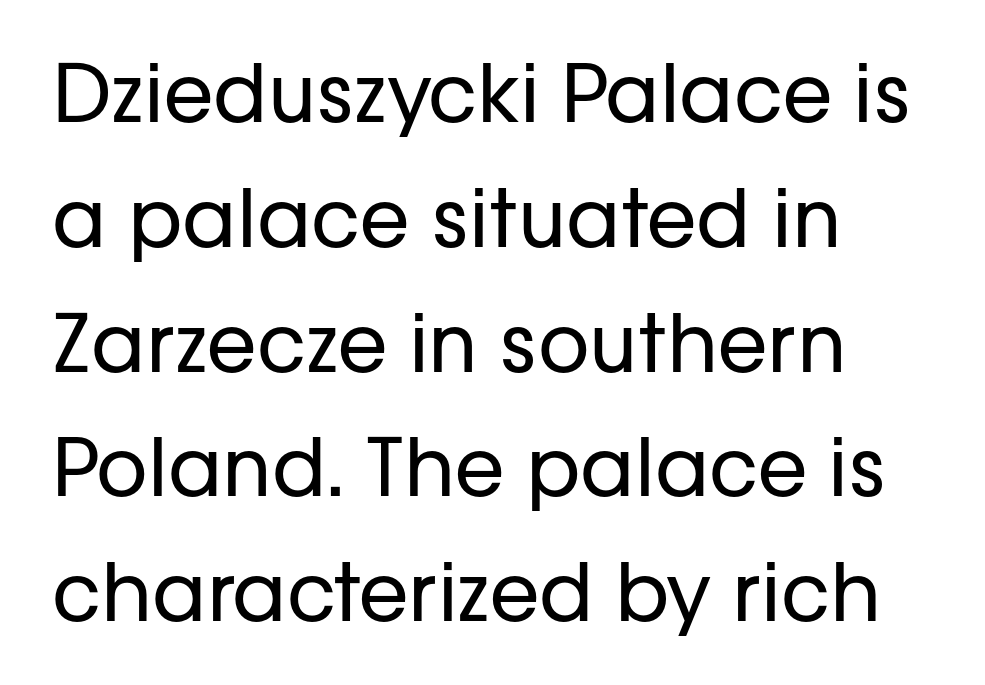
Q: Is the text bold? A: No.
Q: Is the text italic (slanted)? A: No, it is upright.
Q: Is the typeface a serif or a sans-serif typeface? A: Sans-serif.
Q: Is the text underlined? A: No.
Q: How is the paragraph aligned? A: Left-aligned.
Q: Is the spacing between letters normal or unusually wide? A: Normal.
Q: Is the spacing between lines tight, normal or loose? A: Normal.
Q: Width (condensed, normal, or wide)? A: Normal.
Q: Stroke contrast? A: Low.
Q: x-height? A: Medium.
Q: Monospaced? A: No.
